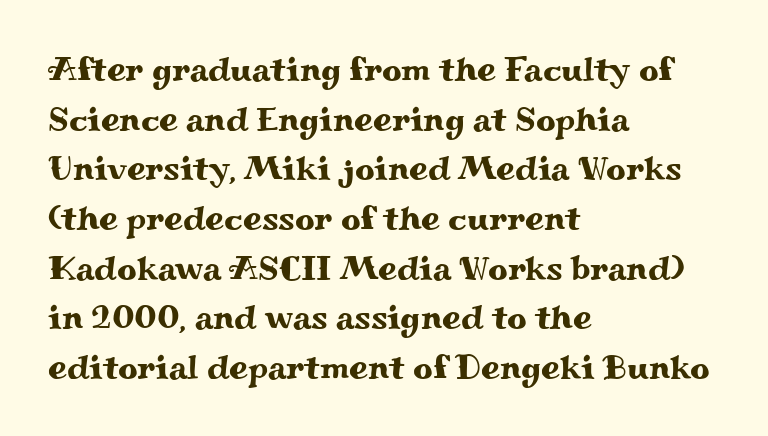
The image shows 34 px wide serif type, upright; set left-aligned, normal line spacing (1.46x), normal letter spacing, not underlined; medium stroke contrast and a small x-height.
